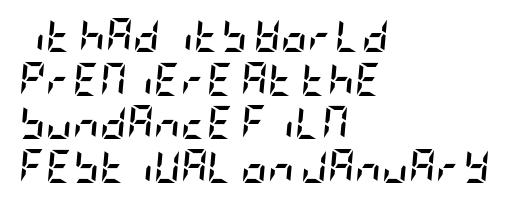
These lines sit exactly where default settings would place them. The rendering uses a bold face; every stroke is thick and dark. Between one letter and the next there's only the usual sliver of space. The passage shown is not underscored anywhere.
